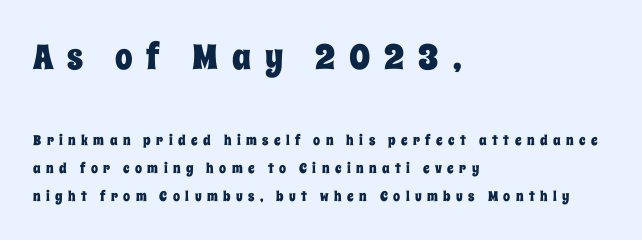
{"italic": "no", "width": "condensed", "stroke_contrast": "low", "x_height": "large", "monospaced": "no", "underline": "no", "align": "left", "line_spacing": "loose", "line_spacing_ratio": 1.98, "letter_spacing": "wide", "letter_spacing_em": 0.39, "larger_block": "first", "size_ratio": 2.5, "glyph_px": 35}
